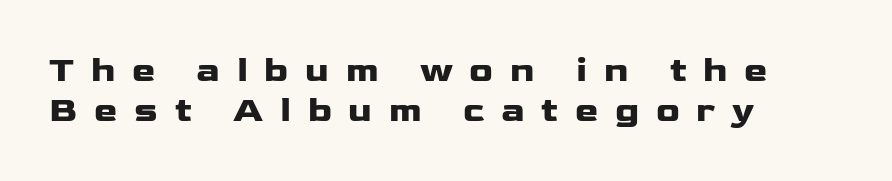
{"serif": "no", "italic": "no", "bold": "yes", "weight": "heavy", "width": "wide", "stroke_contrast": "low", "x_height": "medium", "monospaced": "no", "underline": "no", "align": "left", "line_spacing": "tight", "line_spacing_ratio": 1.13, "letter_spacing": "wide", "letter_spacing_em": 0.48, "glyph_px": 35}
